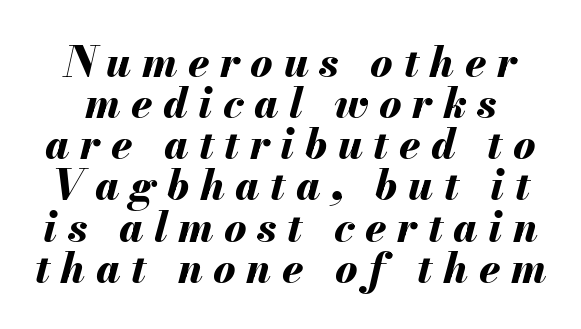
The glyphs are unaccompanied by any horizontal stroke below them. Character widths vary here, with narrow letters taking less room than wide ones. The rendering inserts visible extra space after every character. The passage shown is emphatically bold. The vertical gap from one line to the next is small.
